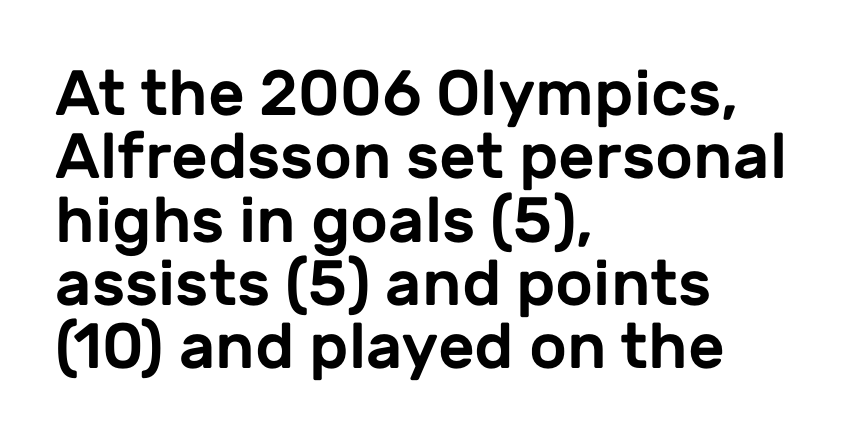
Q: Is the text italic (slanted)? A: No, it is upright.
Q: Is the typeface a serif or a sans-serif typeface? A: Sans-serif.
Q: Is the text underlined? A: No.
Q: How is the paragraph aligned? A: Left-aligned.
Q: Is the spacing between letters normal or unusually wide? A: Normal.
Q: Is the spacing between lines tight, normal or loose? A: Tight.
Q: Width (condensed, normal, or wide)? A: Normal.
Q: Stroke contrast? A: Low.
Q: x-height? A: Medium.
Q: Monospaced? A: No.
